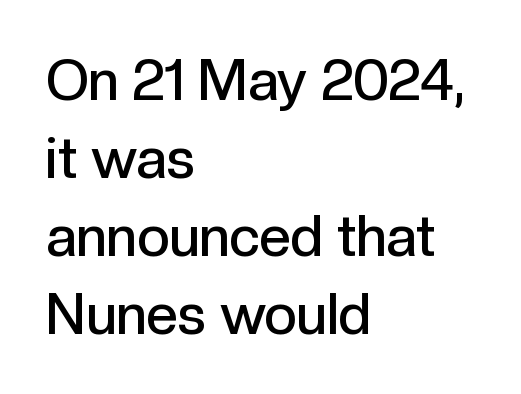
The strip under each line holds only bare page. Character widths vary here, with narrow letters taking less room than wide ones. These lines keep a tight, regular rhythm from letter to letter. These lines sit exactly where default settings would place them. A sans-serif font was chosen for this passage. Every letter is mildly thick-stroked: semibold rather than bold.
